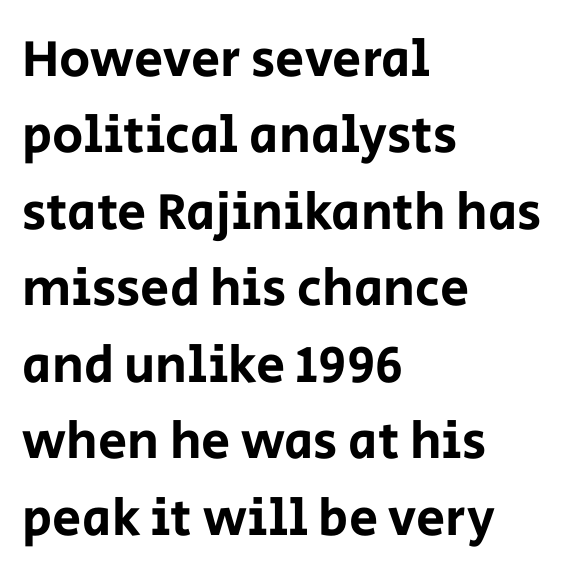
{"serif": "no", "italic": "no", "width": "normal", "stroke_contrast": "low", "x_height": "large", "monospaced": "no", "underline": "no", "align": "left", "line_spacing": "normal", "line_spacing_ratio": 1.47, "letter_spacing": "normal", "letter_spacing_em": 0.0, "glyph_px": 52}
